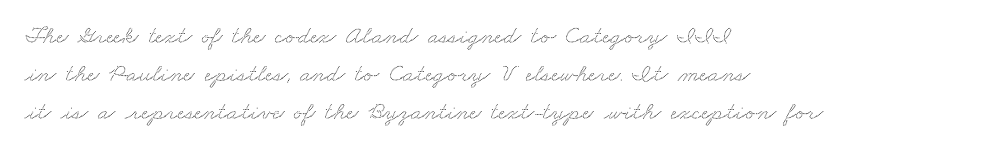
Q: Is the text underlined? A: No.
Q: How is the paragraph aligned? A: Left-aligned.
Q: Is the spacing between letters normal or unusually wide? A: Normal.
Q: Is the spacing between lines tight, normal or loose? A: Normal.
